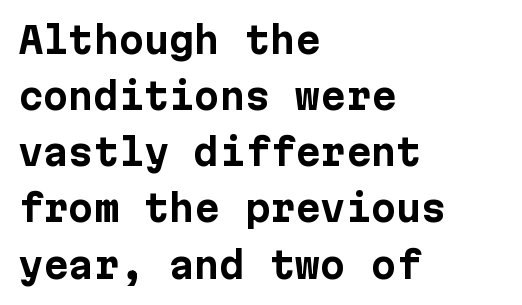
{"serif": "no", "italic": "no", "bold": "yes", "weight": "bold", "width": "normal", "stroke_contrast": "low", "x_height": "medium", "underline": "no", "align": "left", "line_spacing": "normal", "line_spacing_ratio": 1.56, "letter_spacing": "normal", "letter_spacing_em": 0.0, "glyph_px": 36}
